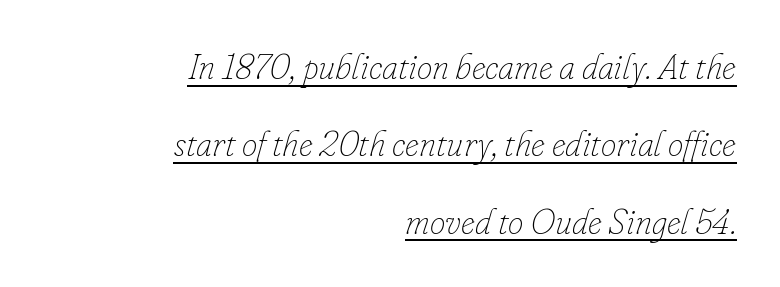
This block would shrink considerably if given ordinary leading; it's expanded now. Stem width sits at or under what a default text font uses. In terms of posture, this sample is oblique. In designer terms, the underline attribute is active on this setting.
